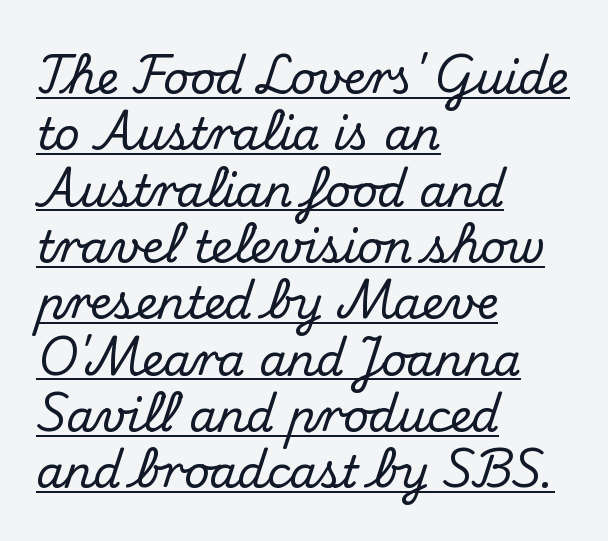
This sample has the flowing, uneven cadence of proportional lettering. Honestly, the underline is the first thing you notice here. A typesetter would call this leading conventional body-copy spacing. Left-aligned paragraph, ragged on the right.
